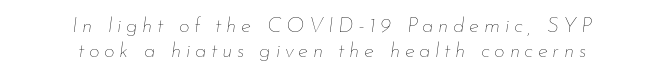
The image shows 21 px text type, italic (leaning right); set centered, line spacing 1.19x, unusually wide letter spacing (+0.22 em), not underlined.
